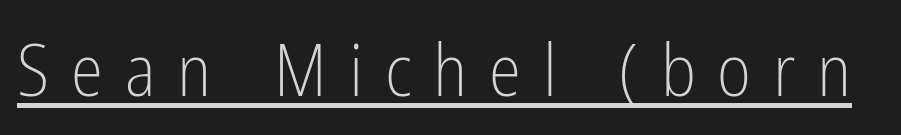
{"serif": "no", "italic": "no", "bold": "no", "weight": "light", "width": "condensed", "stroke_contrast": "low", "x_height": "medium", "monospaced": "no", "underline": "yes", "letter_spacing": "wide", "letter_spacing_em": 0.3, "glyph_px": 73}
